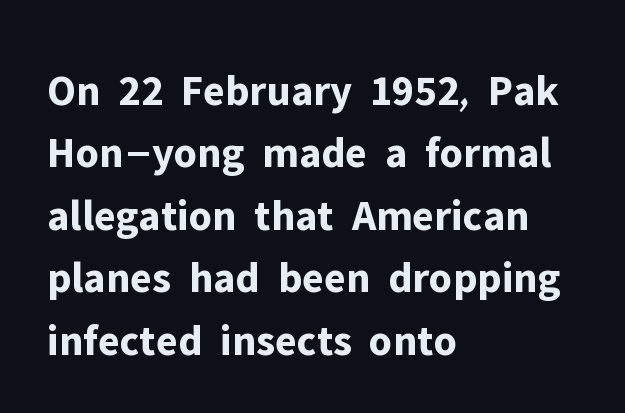
Q: Is the text bold? A: Yes.
Q: Is the text italic (slanted)? A: No, it is upright.
Q: Is the typeface a serif or a sans-serif typeface? A: Sans-serif.
Q: Is the text underlined? A: No.
Q: How is the paragraph aligned? A: Left-aligned.
Q: Is the spacing between letters normal or unusually wide? A: Normal.
Q: Is the spacing between lines tight, normal or loose? A: Normal.
Q: Width (condensed, normal, or wide)? A: Normal.
Q: Stroke contrast? A: Low.
Q: x-height? A: Medium.
Q: Monospaced? A: No.
